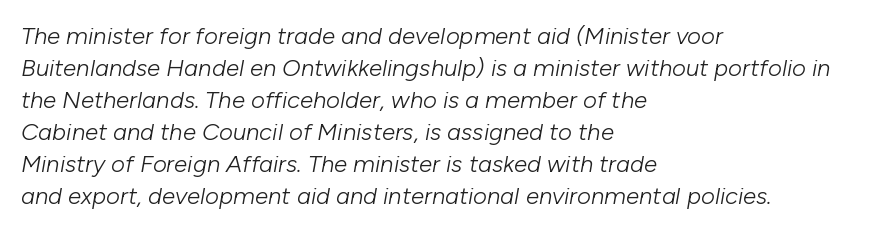
The image shows 24 px text type, italic (leaning right); set left-aligned, normal line spacing (1.33x), normal letter spacing, not underlined.
